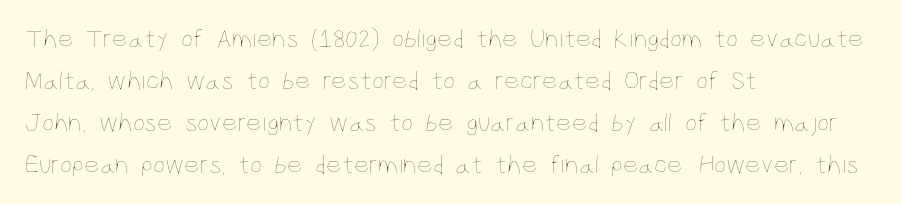
Anything drawn beneath the words? Only blank space. Each word holds together tightly as a unit, with standard inter-letter gaps. Each stroke keeps to a modest, everyday thickness or less. Normally led — the rows are evenly, conventionally spaced. In CSS terms this would be text-align: left. Does the lettering tilt? It doesn't — this is upright.
